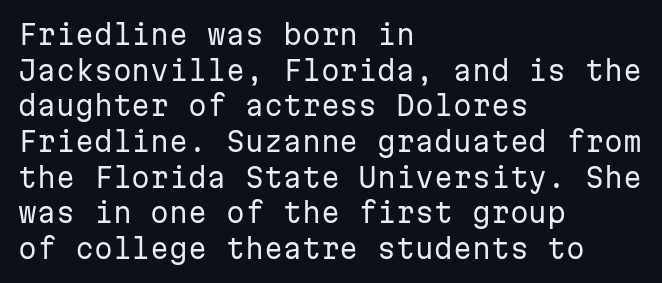
Q: Is the text bold? A: No.
Q: Is the text italic (slanted)? A: No, it is upright.
Q: Is the text underlined? A: No.
Q: How is the paragraph aligned? A: Left-aligned.
Q: Is the spacing between letters normal or unusually wide? A: Normal.
Q: Is the spacing between lines tight, normal or loose? A: Normal.
